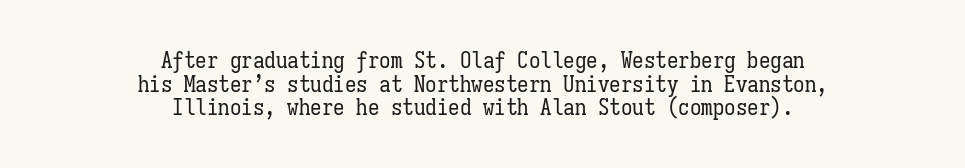
Observe the ordinary spacing: letters are neighbours, not strangers. Vertical strokes here are truly vertical. Decoration check: the copy has no underline. The whitespace from short lines is split evenly between both sides. How would I describe the line gaps? Narrow and economical. Weight: regular or lighter.
